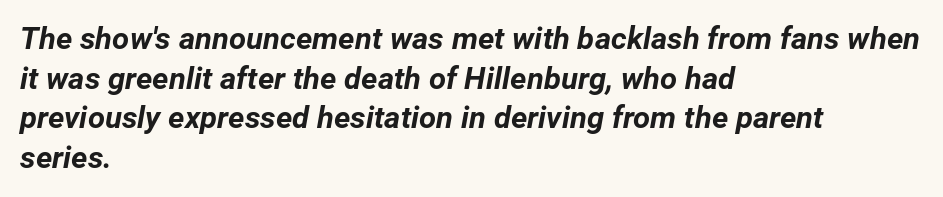
Descenders hang freely into open space. Do the characters align in a grid? No, the font is proportional. Normally led — the rows are evenly, conventionally spaced. All the whitespace from short lines collects on the right.
